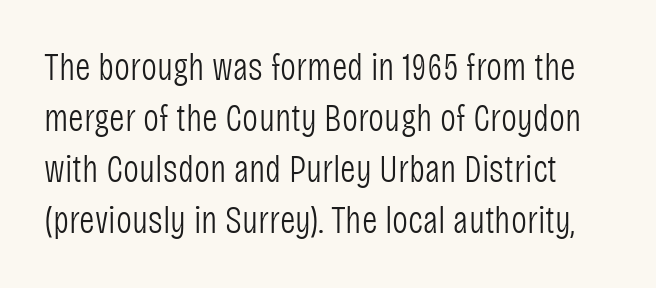
This sample uses an upright cut, with every glyph sitting square on the baseline. You can tell from the bare stems that sans-serif type was used. The passage shown is not underscored anywhere. Think of a printed novel: that variable character pitch is what you see here. The designer left line spacing at the default. A light-to-regular cut is what we see here.
